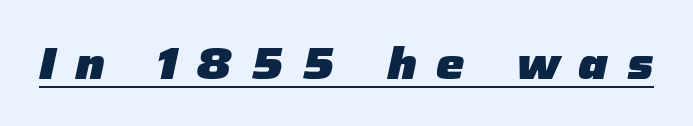
Q: Is the text bold? A: Yes.
Q: Is the text italic (slanted)? A: Yes, it leans right by about 12 degrees.
Q: Is the text underlined? A: Yes.
Q: Is the spacing between letters normal or unusually wide? A: Unusually wide.
Q: Width (condensed, normal, or wide)? A: Normal.
Q: Stroke contrast? A: Low.
Q: x-height? A: Medium.
Q: Monospaced? A: No.
